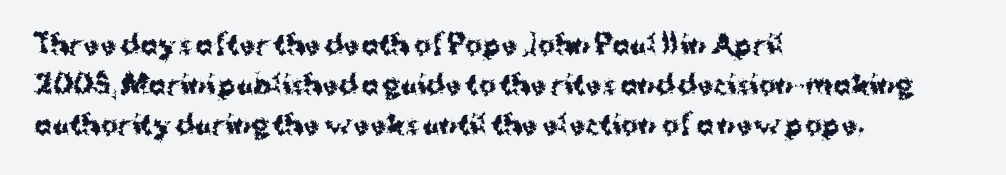
The image shows 26 px bold type, upright; set left-aligned, normal line spacing (1.53x), normal letter spacing, not underlined.
